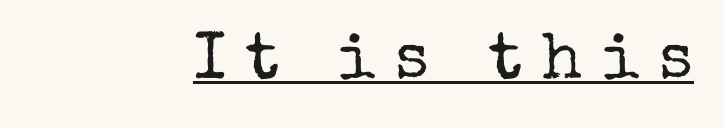
Descenders here cross a horizontal rule under the line. A typesetter would call this proportional, since set widths differ per character. Typographically, this falls in the serif category. Summary of weight: not heavy and not bold. Loose tracking; the words dissolve into strings of separated letters. A typesetter would mark this as roman, not italic.
